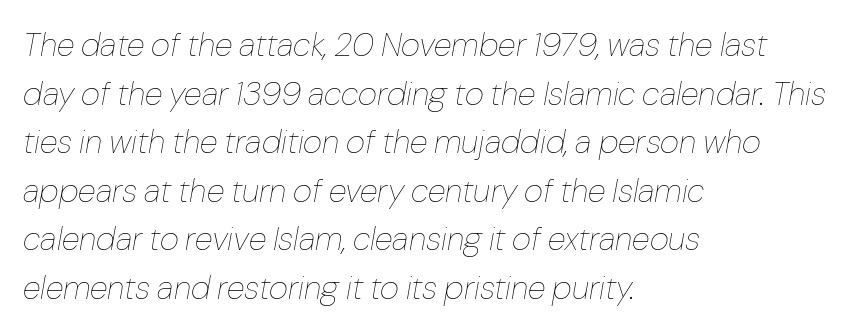
{"italic": "yes", "lean": "right", "slant_degrees": 10, "bold": "no", "weight": "thin", "width": "normal", "stroke_contrast": "low", "x_height": "medium", "monospaced": "no", "underline": "no", "align": "left", "line_spacing": "normal", "line_spacing_ratio": 1.47, "letter_spacing": "normal", "letter_spacing_em": 0.0, "glyph_px": 33}
